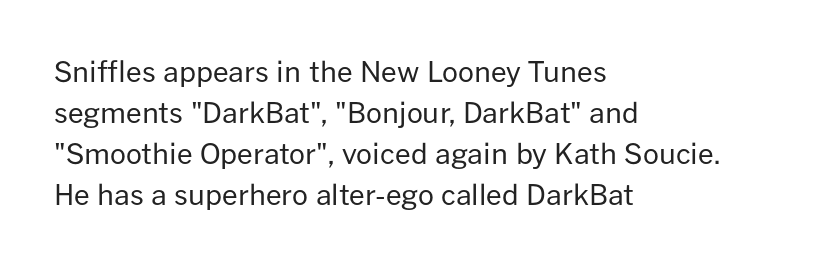
Q: Is the text bold? A: No.
Q: Is the text italic (slanted)? A: No, it is upright.
Q: Is the typeface a serif or a sans-serif typeface? A: Sans-serif.
Q: Is the text underlined? A: No.
Q: How is the paragraph aligned? A: Left-aligned.
Q: Is the spacing between letters normal or unusually wide? A: Normal.
Q: Is the spacing between lines tight, normal or loose? A: Normal.
Q: Width (condensed, normal, or wide)? A: Normal.
Q: Stroke contrast? A: Low.
Q: x-height? A: Medium.
Q: Monospaced? A: No.
